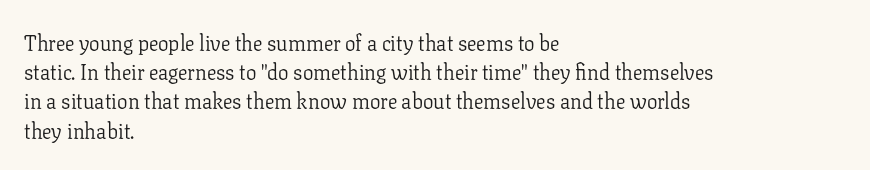
Tracking here is standard; glyphs follow each other at the usual distance. Heft: none added — not bold. These lines are set flush left with a ragged right edge. The letters stand straight up with perfectly vertical stems. Has an underline been added? It has not.
